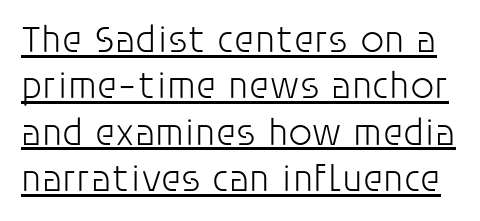
Q: Is the text bold? A: No.
Q: Is the text italic (slanted)? A: No, it is upright.
Q: Is the typeface a serif or a sans-serif typeface? A: Sans-serif.
Q: Is the text underlined? A: Yes.
Q: Is the spacing between letters normal or unusually wide? A: Normal.
Q: Width (condensed, normal, or wide)? A: Normal.
Q: Stroke contrast? A: Low.
Q: x-height? A: Large.
Q: Monospaced? A: No.
